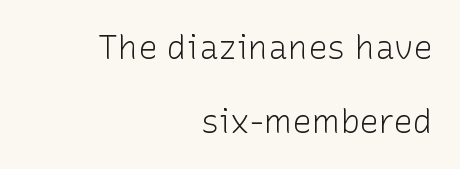
Each letter keeps its own natural width here, so spacing adapts to shape. Anything drawn beneath the words? Only blank space. Rows of type keep a wide berth in the vertical direction. This sample is right-justified, so line beginnings fall wherever the words allow. The font's upright variant was chosen for this text. Is this a sans? Yes — the strokes have no serifs.
